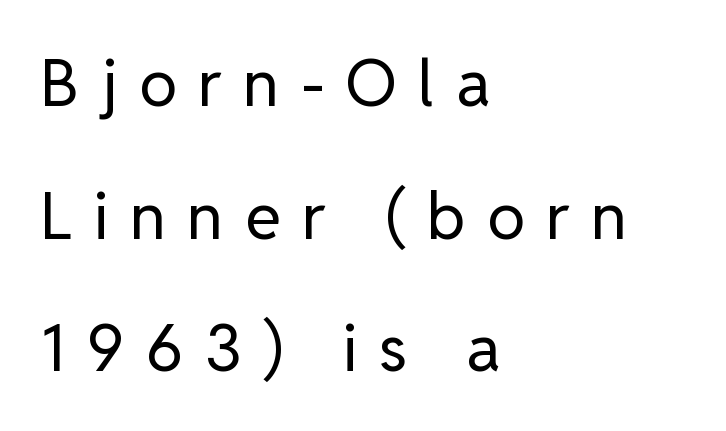
{"serif": "no", "italic": "no", "bold": "no", "weight": "regular", "width": "normal", "stroke_contrast": "low", "x_height": "medium", "monospaced": "no", "underline": "no", "align": "left", "line_spacing": "loose", "line_spacing_ratio": 2.04, "letter_spacing": "wide", "letter_spacing_em": 0.33, "glyph_px": 65}
